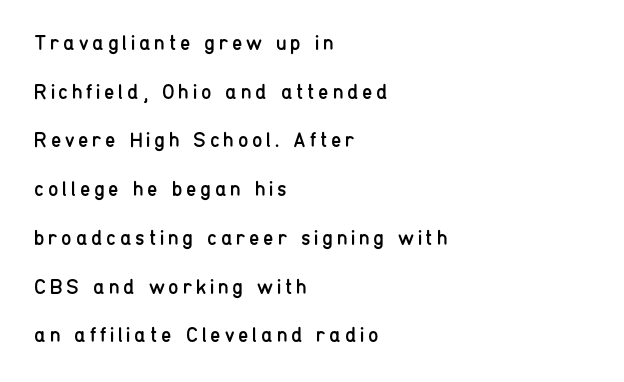
Q: Is the text bold? A: No.
Q: Is the text italic (slanted)? A: No, it is upright.
Q: Is the text underlined? A: No.
Q: How is the paragraph aligned? A: Left-aligned.
Q: Is the spacing between lines tight, normal or loose? A: Loose.
